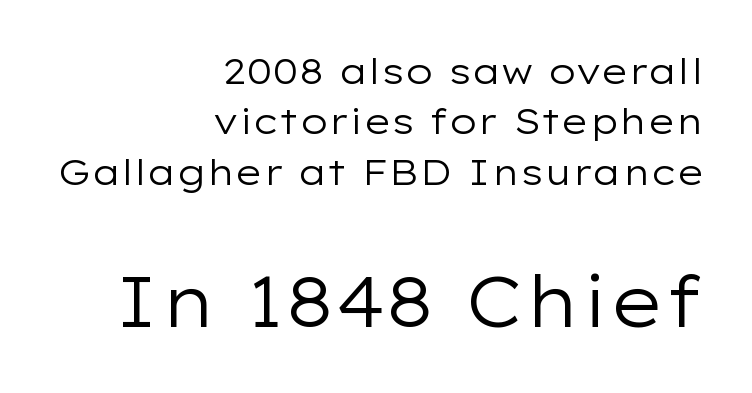
Q: Is the text bold? A: No.
Q: Is the text italic (slanted)? A: No, it is upright.
Q: Is the typeface a serif or a sans-serif typeface? A: Sans-serif.
Q: Is the text underlined? A: No.
Q: How is the paragraph aligned? A: Right-aligned.
Q: Is the spacing between letters normal or unusually wide? A: Normal.
Q: Is the spacing between lines tight, normal or loose? A: Normal.
Q: Which block of text is set in a larger size, the first (top) or the second (bottom)? A: The second (bottom) one.
Q: Width (condensed, normal, or wide)? A: Wide.
Q: Stroke contrast? A: Low.
Q: x-height? A: Medium.
Q: Monospaced? A: No.
